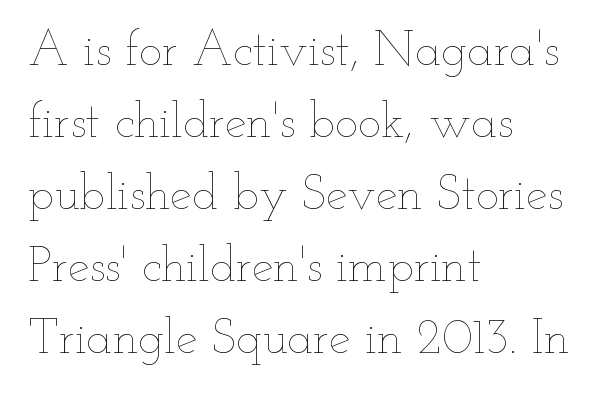
{"italic": "no", "bold": "no", "weight": "thin", "width": "wide", "stroke_contrast": "low", "x_height": "small", "monospaced": "no", "underline": "no", "align": "left", "line_spacing": "normal", "line_spacing_ratio": 1.47, "letter_spacing": "normal", "letter_spacing_em": 0.0, "glyph_px": 49}
